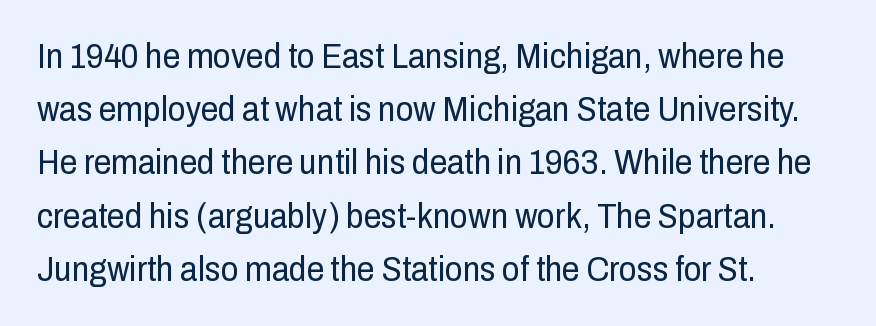
The image shows 35 px regular-weight, condensed sans-serif type, upright; set left-aligned, normal line spacing (1.52x), normal letter spacing, not underlined; low stroke contrast and a medium x-height.
